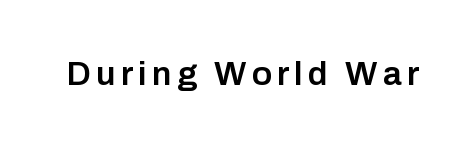
Q: Is the text bold? A: Semi-bold.
Q: Is the text italic (slanted)? A: No, it is upright.
Q: Is the typeface a serif or a sans-serif typeface? A: Sans-serif.
Q: Is the text underlined? A: No.
Q: Width (condensed, normal, or wide)? A: Normal.
Q: Stroke contrast? A: Low.
Q: x-height? A: Medium.
Q: Monospaced? A: No.
